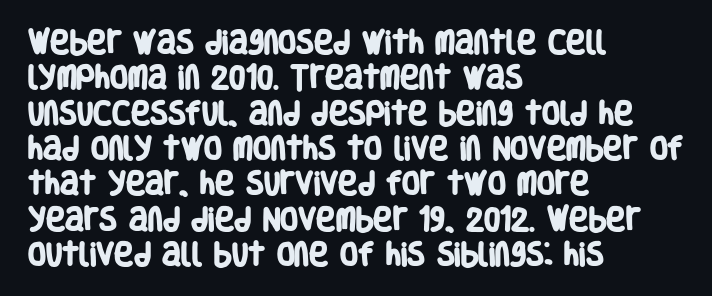
{"bold": "yes", "underline": "no", "align": "left", "line_spacing": "normal", "line_spacing_ratio": 1.36, "letter_spacing": "normal", "letter_spacing_em": 0.0, "glyph_px": 26}
